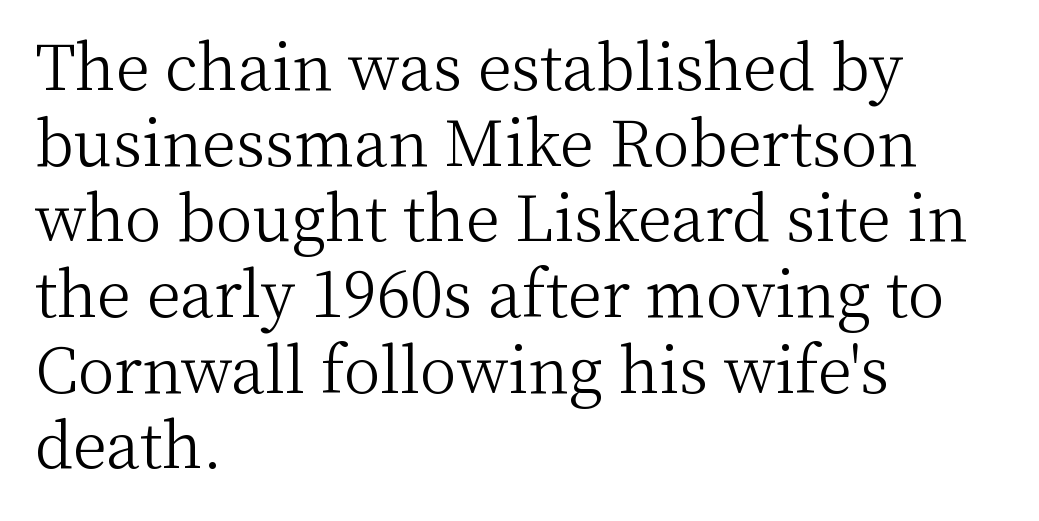
{"serif": "yes", "italic": "no", "bold": "no", "weight": "light", "width": "normal", "stroke_contrast": "medium", "x_height": "medium", "monospaced": "no", "underline": "no", "align": "left", "line_spacing_ratio": 1.22, "letter_spacing": "normal", "letter_spacing_em": 0.0, "glyph_px": 62}
